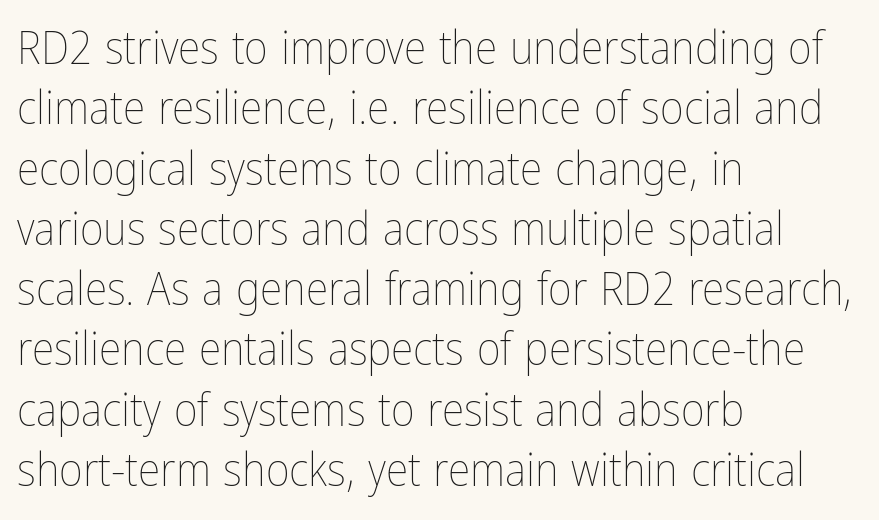
Descender tails drop into unmarked territory. Letters have the restrained weight of plain body copy at most. The passage shown is typed in a proportional face where columns would drift. Baseline-to-baseline distance is the conventional proportion of letter height.
